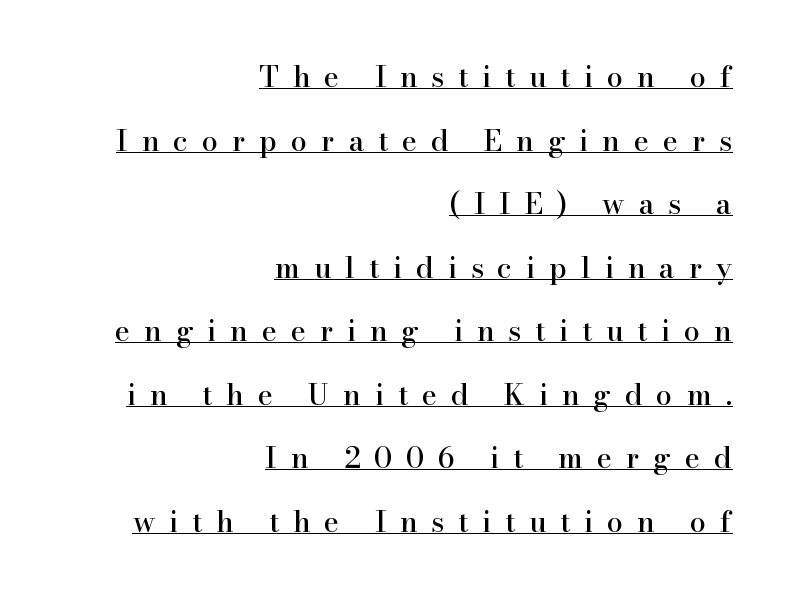
{"serif": "yes", "italic": "no", "width": "normal", "stroke_contrast": "high", "x_height": "small", "monospaced": "no", "underline": "yes", "align": "right", "line_spacing": "loose", "line_spacing_ratio": 2.19, "letter_spacing": "wide", "letter_spacing_em": 0.48, "glyph_px": 29}
